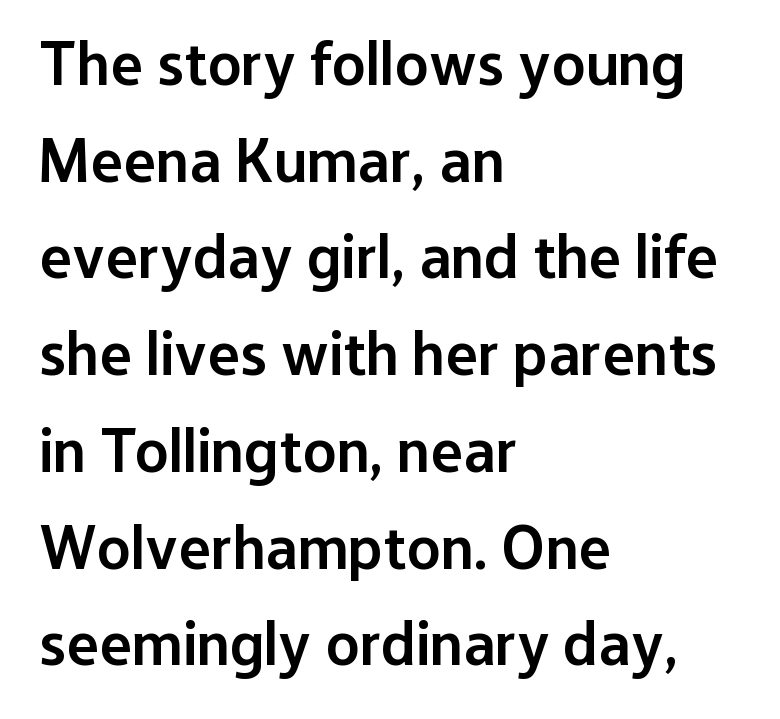
Q: Is the text bold? A: Semi-bold.
Q: Is the text italic (slanted)? A: No, it is upright.
Q: Is the typeface a serif or a sans-serif typeface? A: Sans-serif.
Q: Is the text underlined? A: No.
Q: How is the paragraph aligned? A: Left-aligned.
Q: Is the spacing between letters normal or unusually wide? A: Normal.
Q: Is the spacing between lines tight, normal or loose? A: Normal.
Q: Width (condensed, normal, or wide)? A: Normal.
Q: Stroke contrast? A: Low.
Q: x-height? A: Medium.
Q: Monospaced? A: No.
